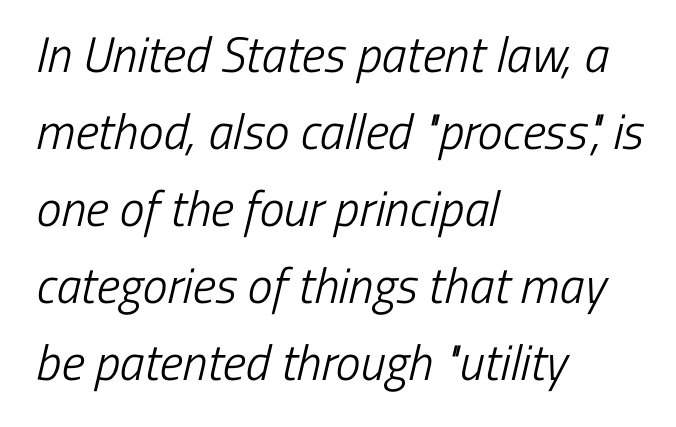
The face used here is proportionally spaced, like ordinary book or web type. Horizontal alignment here is leftward, the default for most running prose. Plain, unruled lines of type. Successive baselines arrive at the customary interval.
